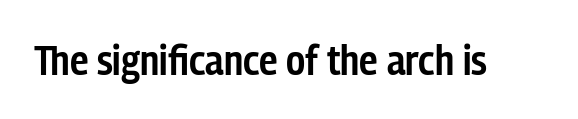
Q: Is the text bold? A: Semi-bold.
Q: Is the text italic (slanted)? A: No, it is upright.
Q: Is the typeface a serif or a sans-serif typeface? A: Sans-serif.
Q: Is the text underlined? A: No.
Q: Is the spacing between letters normal or unusually wide? A: Normal.
Q: Width (condensed, normal, or wide)? A: Condensed.
Q: Stroke contrast? A: Low.
Q: x-height? A: Medium.
Q: Monospaced? A: No.
